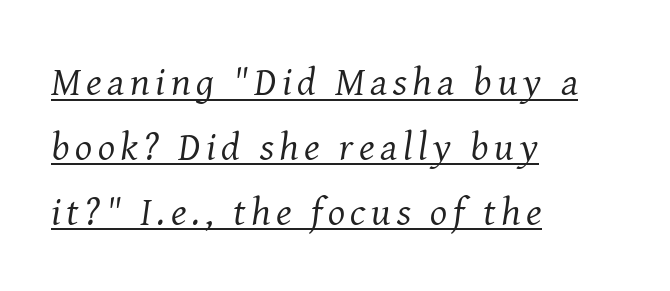
The letters advance in unequal steps, a hallmark of proportional type. The passage shown leans; its letterforms are oblique. Does a line run under the words? Yes, clearly. Stem width sits at or under what a default text font uses. These lines stack with their left ends in a neat column. I'd call this a serif setting — the letters wear small feet.
